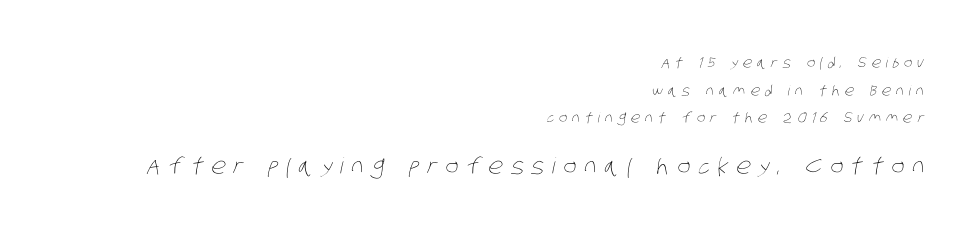
{"bold": "no", "underline": "no", "align": "right", "line_spacing": "loose", "line_spacing_ratio": 1.97, "letter_spacing": "wide", "letter_spacing_em": 0.36, "larger_block": "second", "size_ratio": 1.57, "glyph_px": 22}
